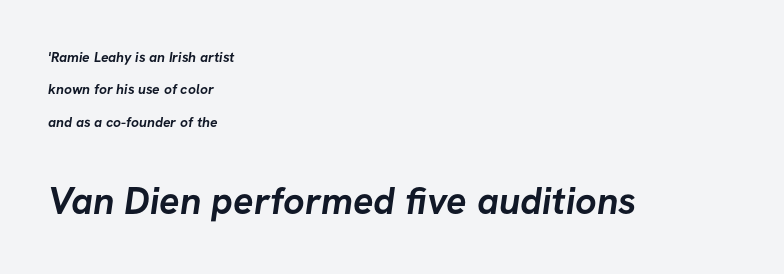
The rendering enlarges the type as you move from the upper chunk to the lower. These lines are rendered in a variable-pitch font. The rendering uses a bold face; every stroke is thick and dark. Inter-character spacing is left at the font's built-in metrics. Quick note: interline space is abundant.
